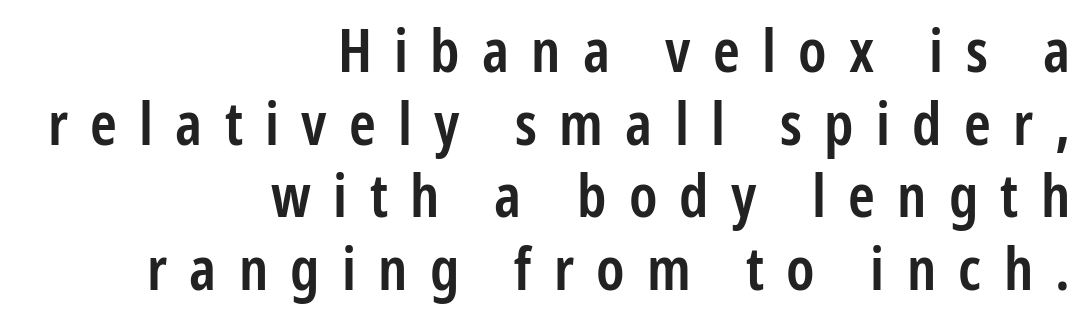
Q: Is the text bold? A: Semi-bold.
Q: Is the text italic (slanted)? A: No, it is upright.
Q: Is the typeface a serif or a sans-serif typeface? A: Sans-serif.
Q: Is the text underlined? A: No.
Q: How is the paragraph aligned? A: Right-aligned.
Q: Is the spacing between letters normal or unusually wide? A: Unusually wide.
Q: Width (condensed, normal, or wide)? A: Condensed.
Q: Stroke contrast? A: Low.
Q: x-height? A: Medium.
Q: Monospaced? A: No.
